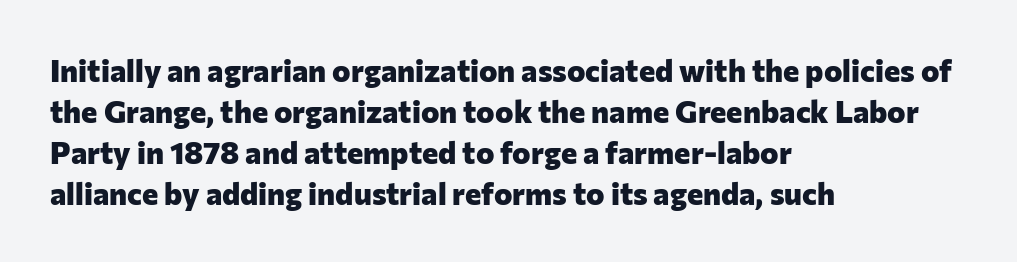
Do the characters align in a grid? No, the font is proportional. Classification — sans serif. Emphasis by weight is at full strength: bold. Summary of vertical rhythm: regular, with standard interline spacing.
